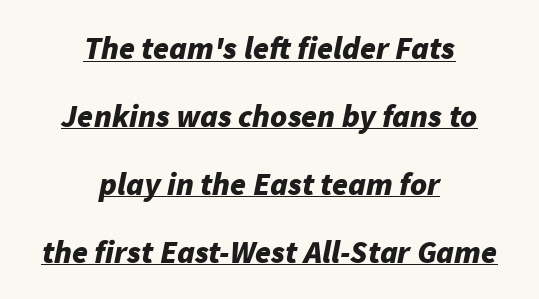
{"italic": "yes", "lean": "right", "slant_degrees": 11, "bold": "yes", "weight": "bold", "width": "normal", "stroke_contrast": "low", "x_height": "medium", "monospaced": "no", "underline": "yes", "align": "center", "line_spacing": "loose", "line_spacing_ratio": 2.12, "letter_spacing": "normal", "letter_spacing_em": 0.0, "glyph_px": 32}
